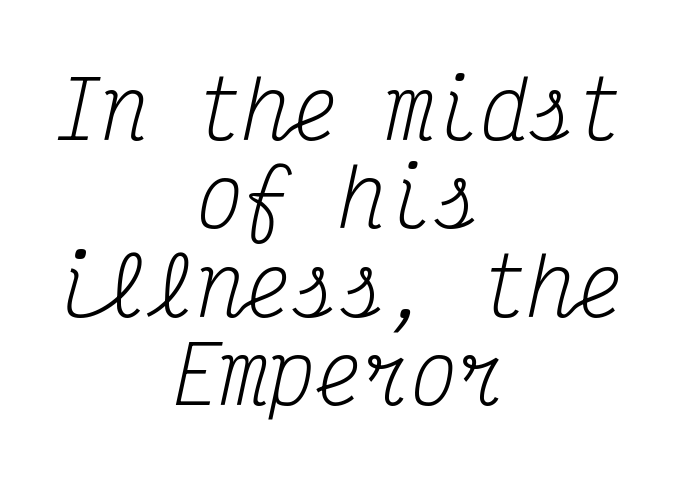
{"serif": "yes", "italic": "yes", "lean": "right", "slant_degrees": 12, "bold": "no", "weight": "regular", "width": "condensed", "stroke_contrast": "medium", "x_height": "medium", "monospaced": "yes", "underline": "no", "align": "center", "line_spacing": "tight", "line_spacing_ratio": 1.12, "letter_spacing": "normal", "letter_spacing_em": 0.0, "glyph_px": 79}
